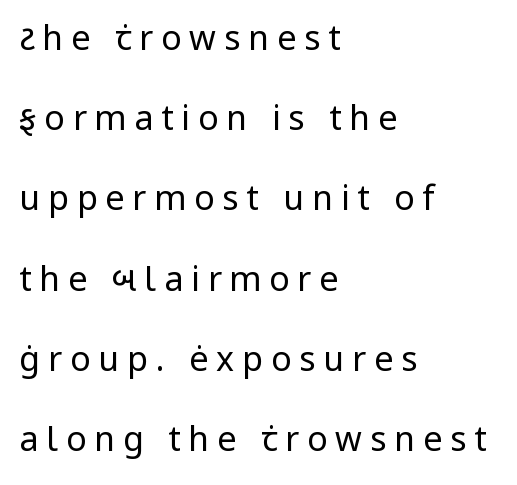
{"serif": "no", "italic": "no", "bold": "no", "weight": "regular", "width": "normal", "stroke_contrast": "low", "x_height": "medium", "monospaced": "no", "underline": "no", "align": "left", "line_spacing": "loose", "line_spacing_ratio": 2.36, "letter_spacing": "wide", "letter_spacing_em": 0.23, "glyph_px": 34}
